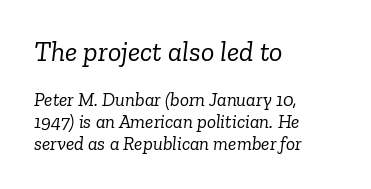
{"serif": "yes", "italic": "yes", "lean": "right", "slant_degrees": 6, "bold": "no", "weight": "light", "width": "normal", "stroke_contrast": "low", "x_height": "medium", "monospaced": "no", "underline": "no", "align": "left", "line_spacing": "tight", "line_spacing_ratio": 1.14, "letter_spacing": "normal", "letter_spacing_em": 0.0, "larger_block": "first", "size_ratio": 1.47, "glyph_px": 28}
